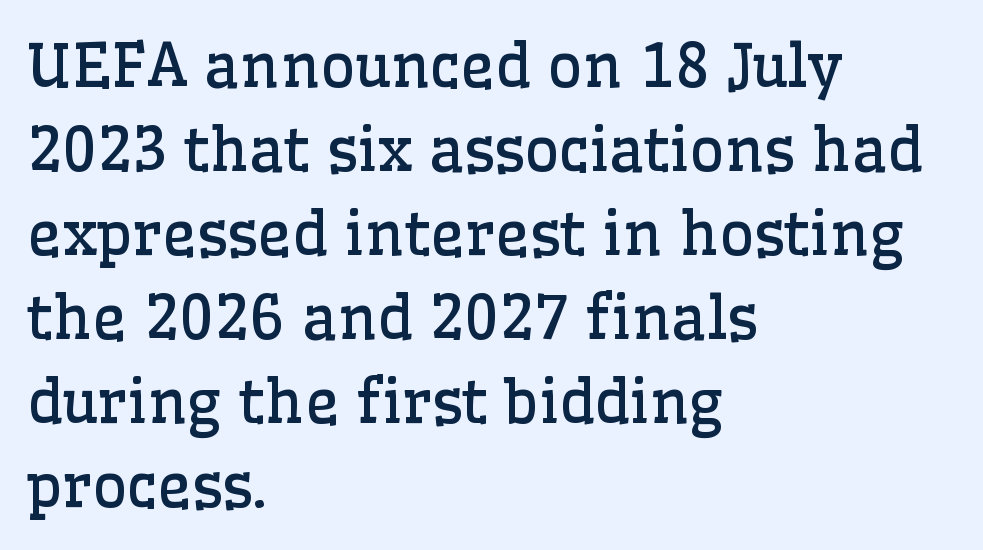
{"serif": "yes", "italic": "no", "bold": "no", "weight": "regular", "width": "normal", "stroke_contrast": "low", "x_height": "medium", "monospaced": "no", "underline": "no", "align": "left", "line_spacing": "normal", "line_spacing_ratio": 1.4, "letter_spacing": "normal", "letter_spacing_em": 0.0, "glyph_px": 60}
